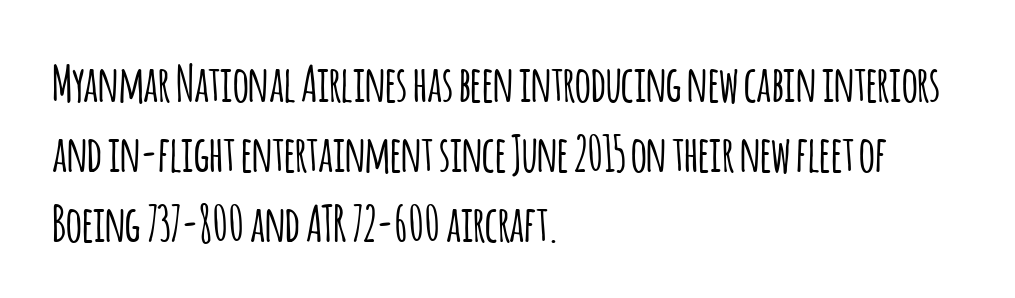
No italicization has been applied; the sample stays upright. You could not count columns in this text — the font is proportionally spaced. In terms of letterspacing, this is plain default setting. One-word summary of the alignment: left.
